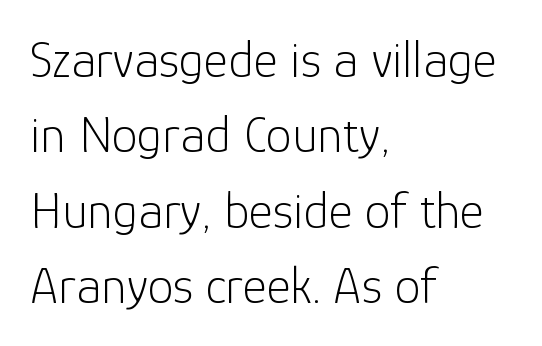
Q: Is the text bold? A: No.
Q: Is the text italic (slanted)? A: No, it is upright.
Q: Is the typeface a serif or a sans-serif typeface? A: Sans-serif.
Q: Is the text underlined? A: No.
Q: How is the paragraph aligned? A: Left-aligned.
Q: Is the spacing between letters normal or unusually wide? A: Normal.
Q: Is the spacing between lines tight, normal or loose? A: Normal.
Q: Width (condensed, normal, or wide)? A: Normal.
Q: Stroke contrast? A: Low.
Q: x-height? A: Medium.
Q: Monospaced? A: No.
